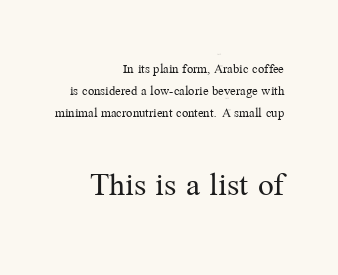
Does extra space separate the letters? No, they use regular spacing. The lettering stays uniformly vertical, giving the passage a roman look. Is the lower block the larger one? Yes — the lower block carries the bigger type. Think of a printed novel: that variable character pitch is what you see here.
